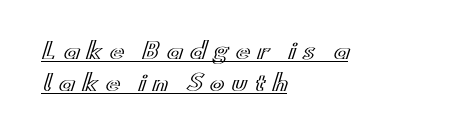
{"underline": "yes", "align": "left", "line_spacing": "normal", "line_spacing_ratio": 1.46, "letter_spacing": "wide", "letter_spacing_em": 0.33, "glyph_px": 22}
